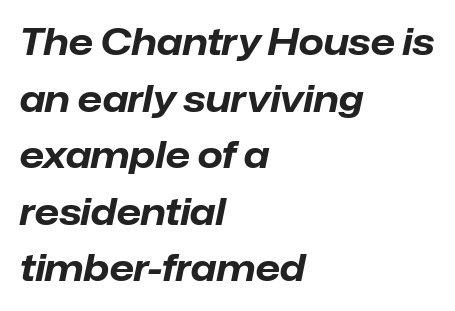
The image shows 36 px bold type, italic (leaning right); set left-aligned, normal line spacing (1.57x), normal letter spacing, not underlined; low stroke contrast and a medium x-height.
